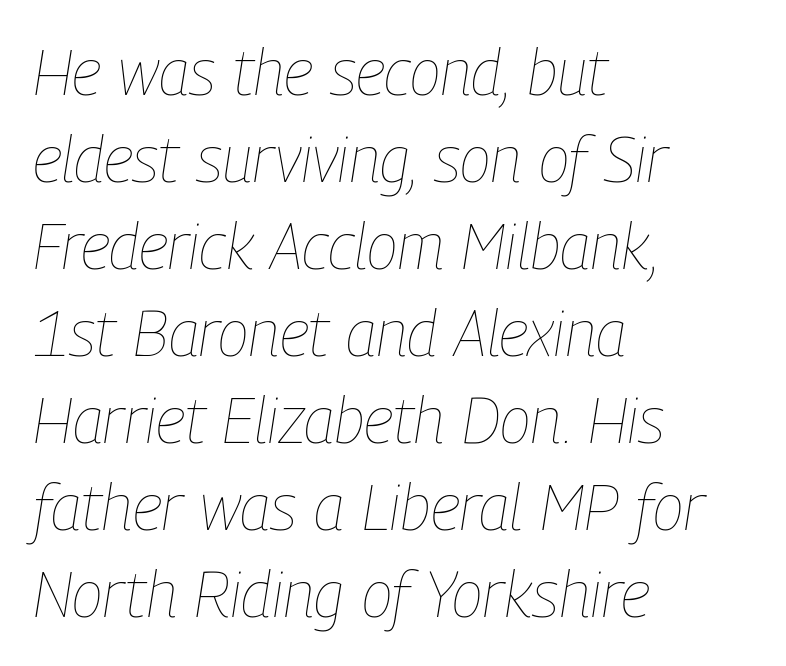
Q: Is the text bold? A: No.
Q: Is the text italic (slanted)? A: Yes, it leans right by about 9 degrees.
Q: Is the text underlined? A: No.
Q: How is the paragraph aligned? A: Left-aligned.
Q: Is the spacing between letters normal or unusually wide? A: Normal.
Q: Is the spacing between lines tight, normal or loose? A: Normal.
Q: Width (condensed, normal, or wide)? A: Condensed.
Q: Stroke contrast? A: Low.
Q: x-height? A: Medium.
Q: Monospaced? A: No.
